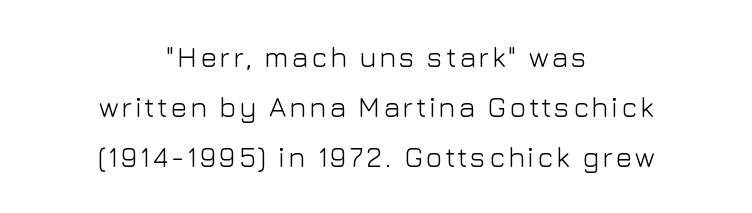
The image shows 28 px light sans-serif type, upright; set centered, line spacing 1.78x, not underlined; low stroke contrast and a medium x-height.
